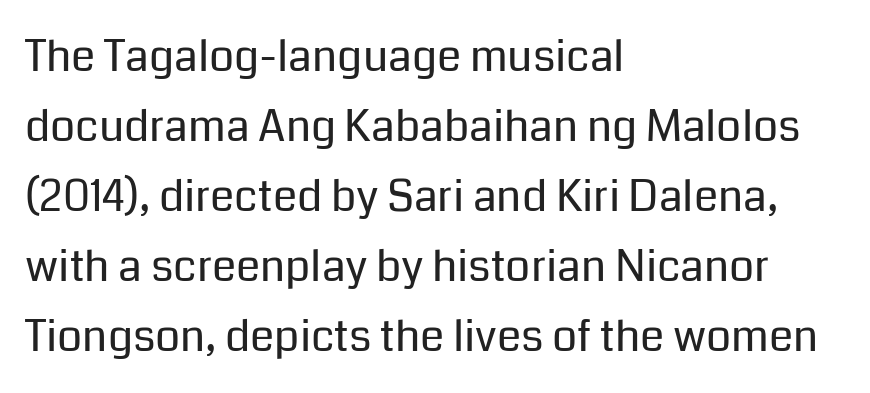
The image shows 44 px regular-weight sans-serif type, upright; set left-aligned, normal line spacing (1.59x), normal letter spacing, not underlined; low stroke contrast and a medium x-height.
